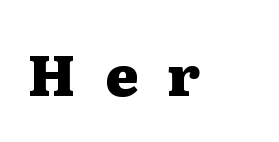
Q: Is the text bold? A: Yes.
Q: Is the text italic (slanted)? A: No, it is upright.
Q: Is the typeface a serif or a sans-serif typeface? A: Serif.
Q: Is the text underlined? A: No.
Q: Is the spacing between letters normal or unusually wide? A: Unusually wide.
Q: Width (condensed, normal, or wide)? A: Wide.
Q: Stroke contrast? A: Medium.
Q: x-height? A: Medium.
Q: Monospaced? A: No.
